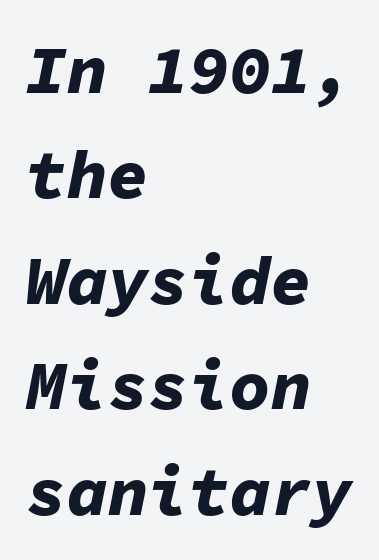
{"italic": "yes", "lean": "right", "slant_degrees": 11, "bold": "yes", "weight": "bold", "width": "normal", "stroke_contrast": "low", "x_height": "medium", "monospaced": "yes", "underline": "no", "align": "left", "line_spacing": "normal", "line_spacing_ratio": 1.55, "letter_spacing": "normal", "letter_spacing_em": 0.0, "glyph_px": 68}
